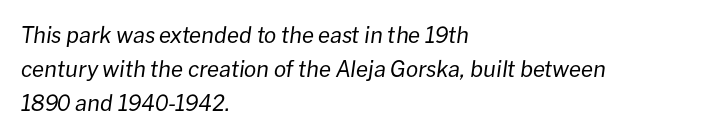
The strokes are not fattened; the text isn't bold. Nobody touched the tracking dial on this one. This block has exactly the height ordinary leading produces. Style check: oblique. Reading down the block, your eye returns to a fixed left position each line. Honestly, there is no underline to notice here at all.
